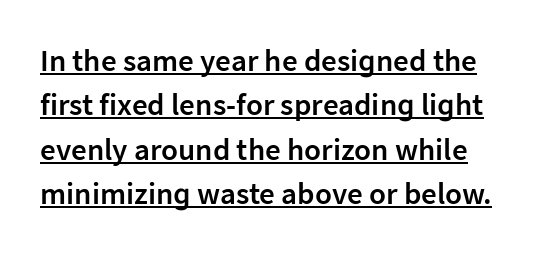
This sample has the flowing, uneven cadence of proportional lettering. Do the letters lean? They stand straight. No extra tracking has been applied to these lines. What decoration does the sample have? An underline. Observe the absence of serifs on each vertical stroke in this sample.
